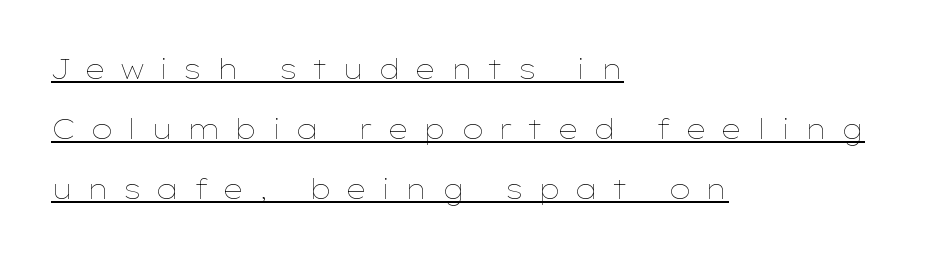
The image shows 28 px thin, wide type, upright; set left-aligned, loose line spacing (2.15x), unusually wide letter spacing (+0.5 em), underlined; low stroke contrast and a medium x-height.
